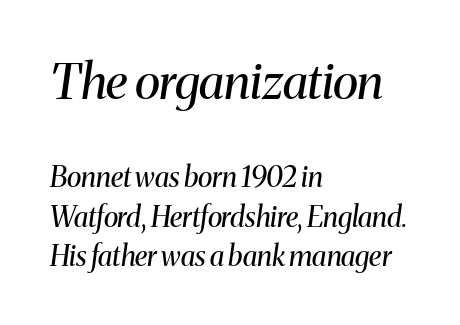
Q: Is the text bold? A: No.
Q: Is the text italic (slanted)? A: Yes, it leans right by about 8 degrees.
Q: Is the typeface a serif or a sans-serif typeface? A: Serif.
Q: Is the text underlined? A: No.
Q: How is the paragraph aligned? A: Left-aligned.
Q: Is the spacing between letters normal or unusually wide? A: Normal.
Q: Is the spacing between lines tight, normal or loose? A: Normal.
Q: Which block of text is set in a larger size, the first (top) or the second (bottom)? A: The first (top) one.
Q: Width (condensed, normal, or wide)? A: Normal.
Q: Stroke contrast? A: Medium.
Q: x-height? A: Medium.
Q: Monospaced? A: No.
